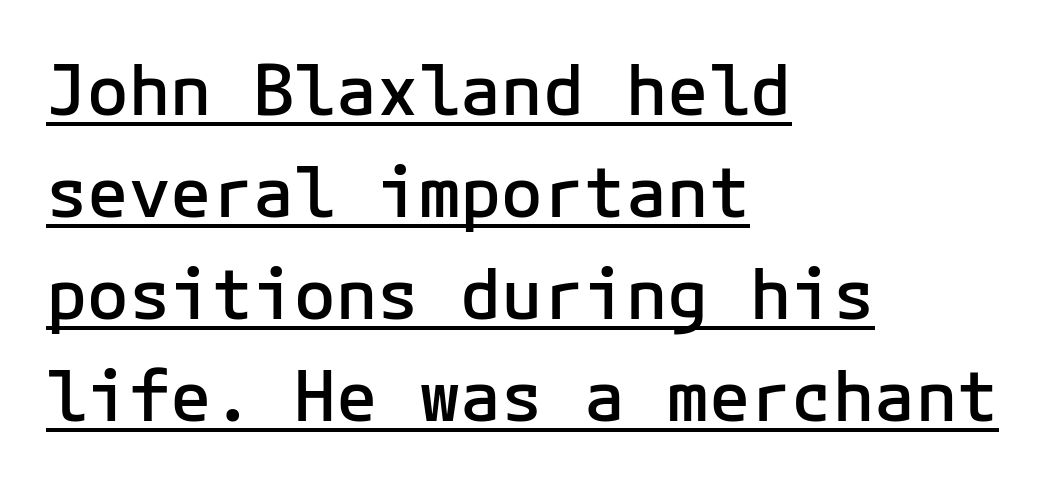
Q: Is the text bold? A: Semi-bold.
Q: Is the text italic (slanted)? A: No, it is upright.
Q: Is the typeface a serif or a sans-serif typeface? A: Sans-serif.
Q: Is the text underlined? A: Yes.
Q: How is the paragraph aligned? A: Left-aligned.
Q: Is the spacing between letters normal or unusually wide? A: Normal.
Q: Is the spacing between lines tight, normal or loose? A: Normal.
Q: Width (condensed, normal, or wide)? A: Normal.
Q: Stroke contrast? A: Low.
Q: x-height? A: Medium.
Q: Monospaced? A: Yes.
